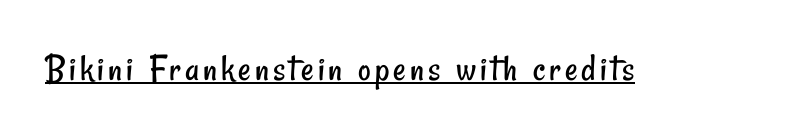
{"serif": "no", "bold": "no", "weight": "regular", "width": "condensed", "stroke_contrast": "low", "x_height": "small", "monospaced": "no", "underline": "yes", "glyph_px": 39}
